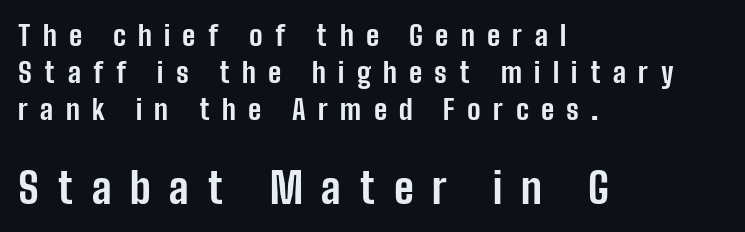
Is the lower block the larger one? Yes — the lower block carries the bigger type. These lines sit exactly where default settings would place them. The strip under each line holds only bare page. Chunky letters — that's bold for sure. Style check: upright. The passage shown is typed in a proportional face where columns would drift.
